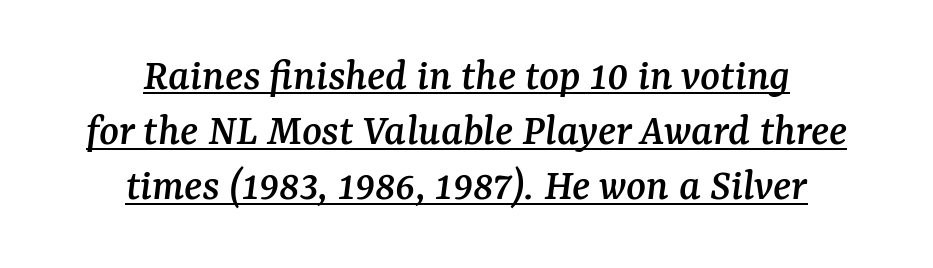
Q: Is the text italic (slanted)? A: Yes, it leans right by about 7 degrees.
Q: Is the typeface a serif or a sans-serif typeface? A: Serif.
Q: Is the text underlined? A: Yes.
Q: How is the paragraph aligned? A: Centered.
Q: Is the spacing between letters normal or unusually wide? A: Normal.
Q: Width (condensed, normal, or wide)? A: Normal.
Q: Stroke contrast? A: Medium.
Q: x-height? A: Medium.
Q: Monospaced? A: No.
